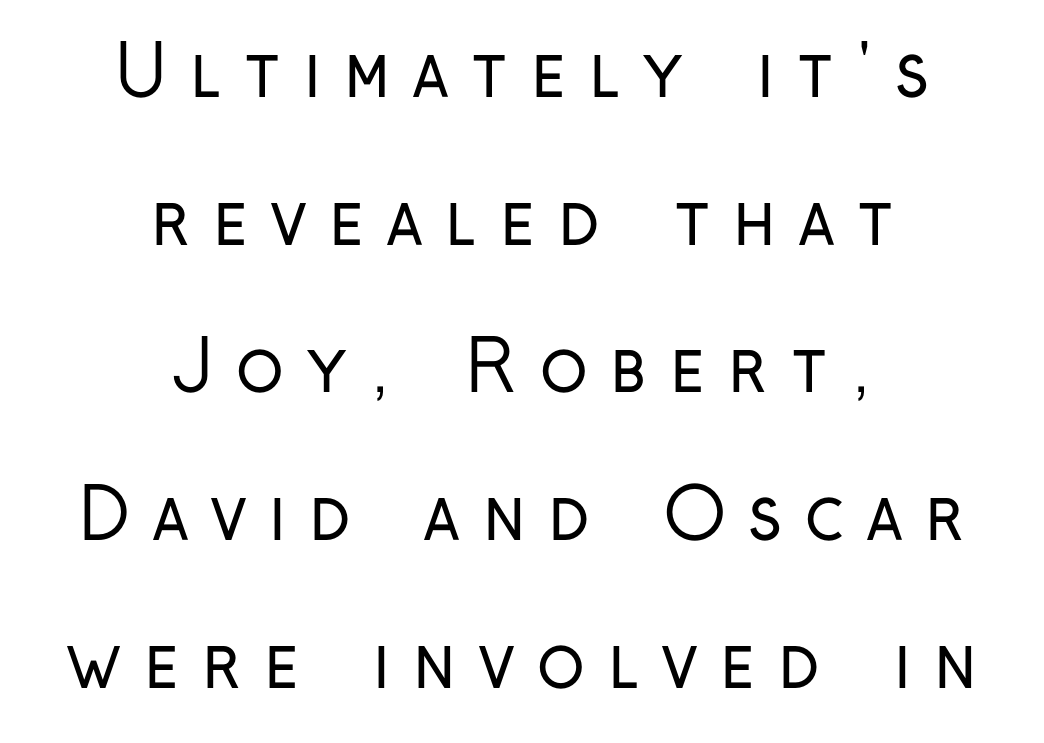
The image shows 70 px regular-weight, condensed sans-serif type, upright; set centered, loose line spacing (2.11x), unusually wide letter spacing (+0.33 em), not underlined; low stroke contrast and a medium x-height.
